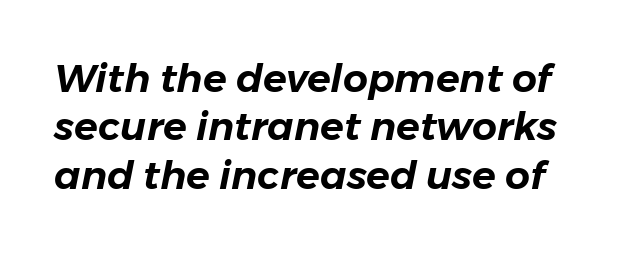
The gaps between neighbouring characters are ordinary and unremarkable. These lines were composed using italics. The face used here is proportionally spaced, like ordinary book or web type. Honestly, there is no underline to notice here at all.
